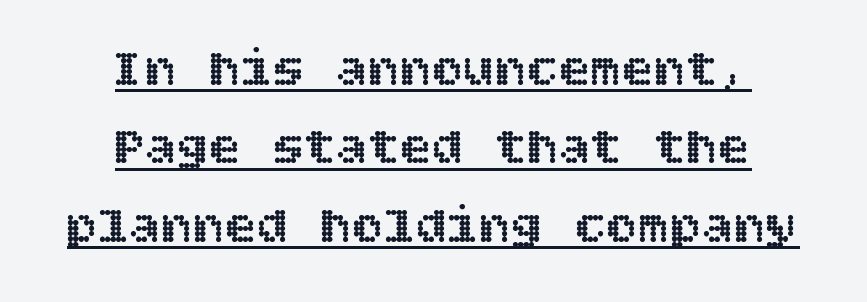
{"italic": "no", "width": "normal", "x_height": "large", "underline": "yes", "align": "center", "line_spacing": "normal", "line_spacing_ratio": 1.48, "letter_spacing": "normal", "letter_spacing_em": 0.0, "glyph_px": 53}
